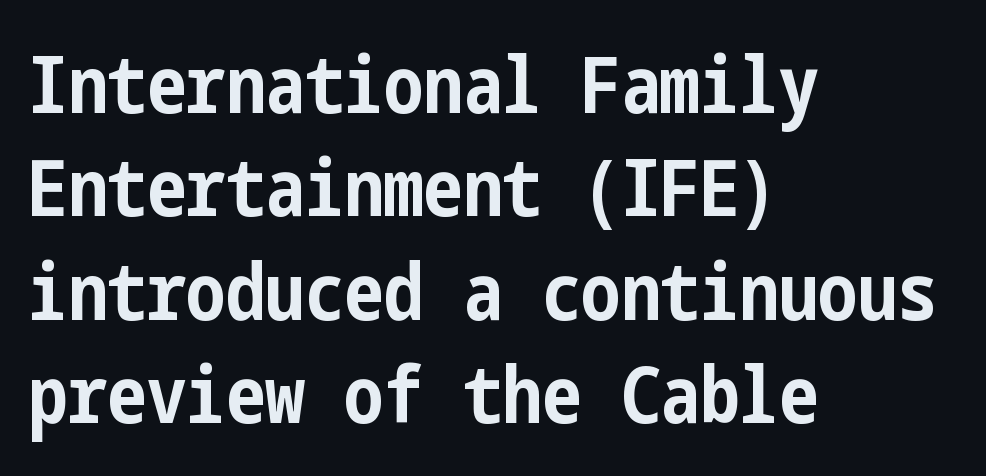
The designer left line spacing at the default. The type family on display is of the sans-serif kind. Type without underlining. Does extra space separate the letters? No, they use regular spacing.
